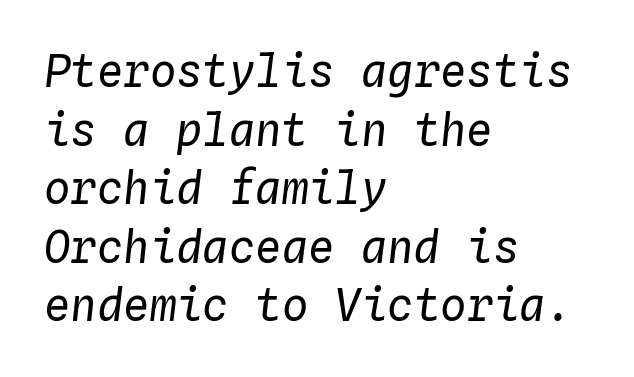
The image shows 44 px regular-weight type, italic (leaning right), monospaced; set left-aligned, normal line spacing (1.33x), normal letter spacing, not underlined; low stroke contrast and a medium x-height.
